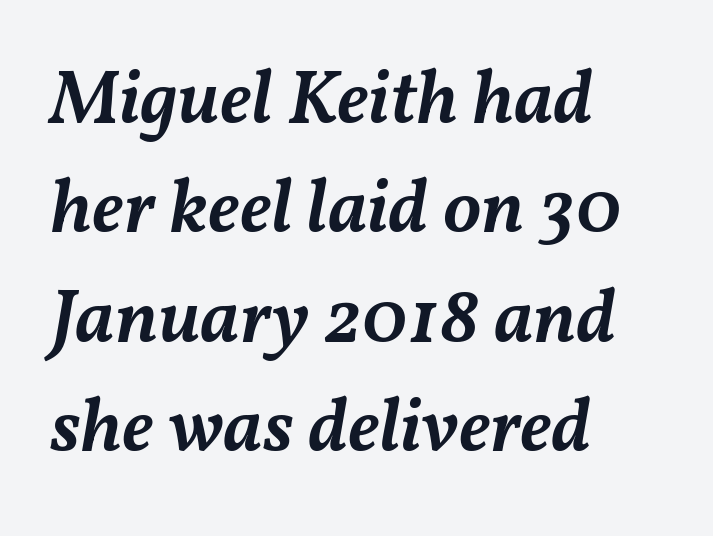
{"italic": "yes", "lean": "right", "slant_degrees": 11, "bold": "semi", "weight": "semibold", "width": "normal", "stroke_contrast": "medium", "x_height": "medium", "monospaced": "no", "underline": "no", "align": "left", "line_spacing": "normal", "line_spacing_ratio": 1.44, "letter_spacing": "normal", "letter_spacing_em": 0.0, "glyph_px": 76}
